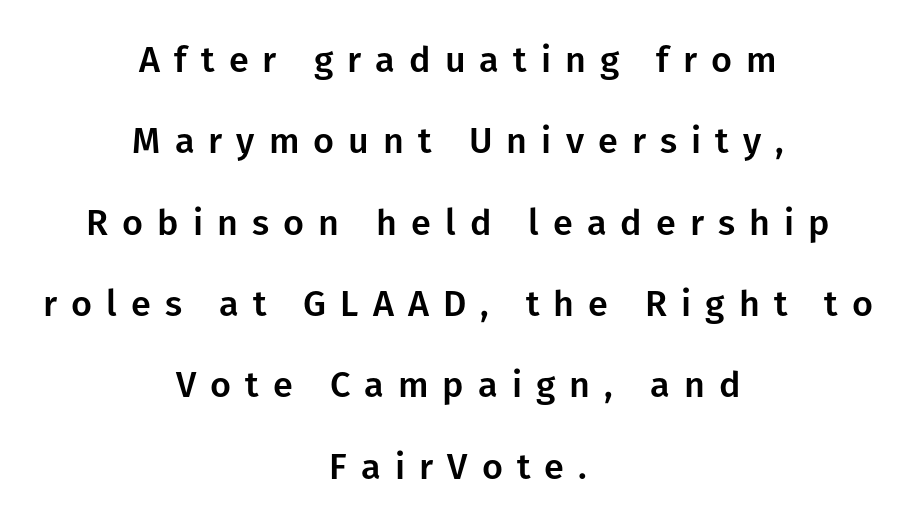
Ascenders rise straight up at ninety degrees. The text was rendered using a sans face with plain stroke endings. Glance below the letters and you will spot only blank space. Casual observation: everything's sitting right in the middle. A typesetter would call this proportional, since set widths differ per character.
